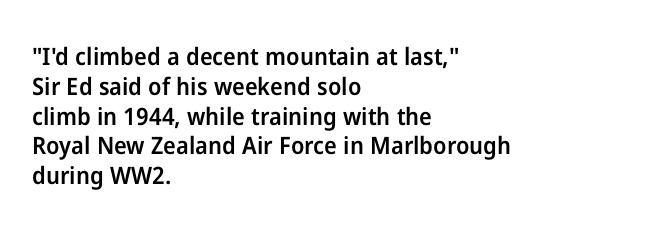
{"italic": "no", "bold": "semi", "underline": "no", "align": "left", "line_spacing_ratio": 1.24, "letter_spacing": "normal", "letter_spacing_em": 0.0, "glyph_px": 24}
